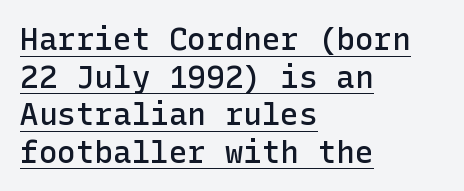
To sum up the face: it is a sans, with no serifs. Students, note that the glyphs here touch the page at normal intervals. Posture: upright roman. Each line of the rendering has a horizontal stroke beneath the glyphs. The glyphs have the mass of a demibold cut, below bold.
